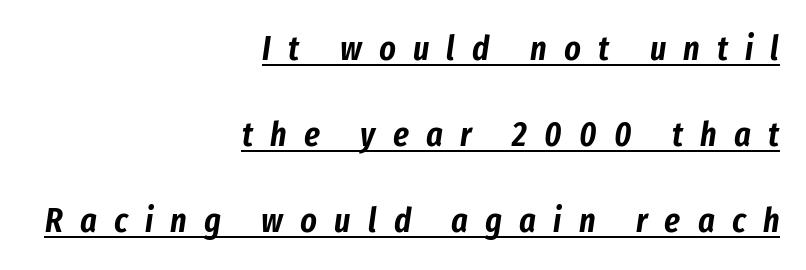
The image shows 35 px condensed type, italic (leaning right); set right-aligned, loose line spacing (2.46x), unusually wide letter spacing (+0.49 em), underlined; low stroke contrast and a medium x-height.
